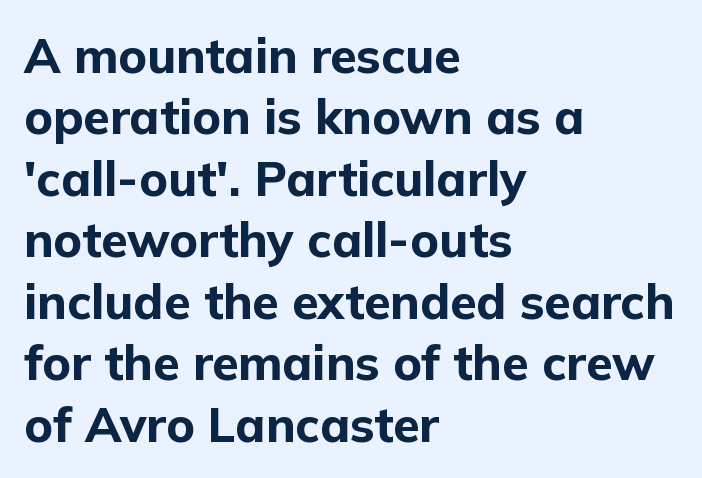
{"serif": "no", "italic": "no", "bold": "yes", "weight": "bold", "width": "normal", "stroke_contrast": "low", "x_height": "medium", "monospaced": "no", "underline": "no", "align": "left", "line_spacing": "normal", "line_spacing_ratio": 1.28, "letter_spacing": "normal", "letter_spacing_em": 0.0, "glyph_px": 48}
